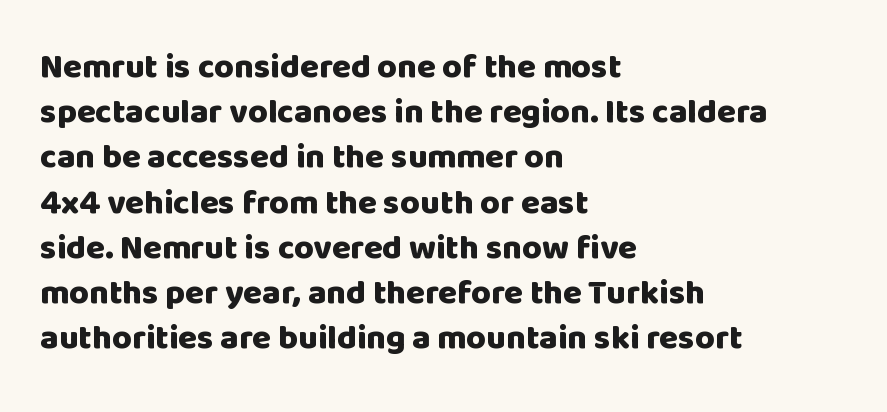
This rendering employs a face without finishing strokes, i.e., a sans-serif. Casual observation: everything's shoved over to the left. When letters stand straight like this, we call the style roman or upright. Is the type bold? Yes — the strokes are clearly thick and heavy. Is this a fixed-width face? No — the glyphs have proportional, varying widths. Clear beneath every line of the passage.
